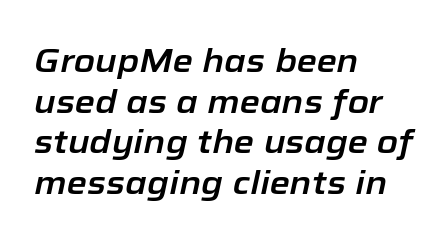
{"italic": "yes", "lean": "right", "slant_degrees": 12, "width": "normal", "stroke_contrast": "low", "x_height": "medium", "monospaced": "no", "underline": "no", "align": "left", "line_spacing_ratio": 1.23, "letter_spacing": "normal", "letter_spacing_em": 0.0, "glyph_px": 33}
